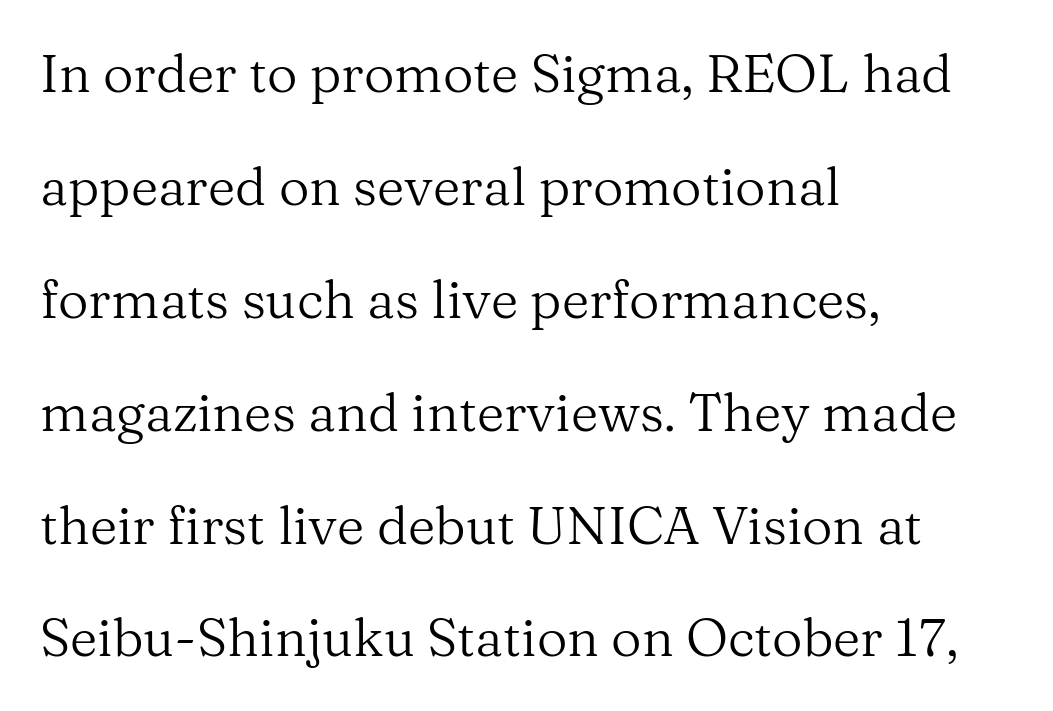
The image shows 53 px regular-weight serif type, upright; set left-aligned, loose line spacing (2.13x), normal letter spacing, not underlined; medium stroke contrast and a medium x-height.
